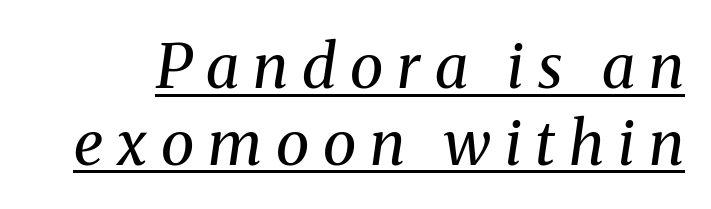
Q: Is the text bold? A: No.
Q: Is the text italic (slanted)? A: Yes, it leans right by about 8 degrees.
Q: Is the typeface a serif or a sans-serif typeface? A: Serif.
Q: Is the text underlined? A: Yes.
Q: Is the spacing between letters normal or unusually wide? A: Unusually wide.
Q: Is the spacing between lines tight, normal or loose? A: Normal.
Q: Width (condensed, normal, or wide)? A: Normal.
Q: Stroke contrast? A: Medium.
Q: x-height? A: Medium.
Q: Monospaced? A: No.
